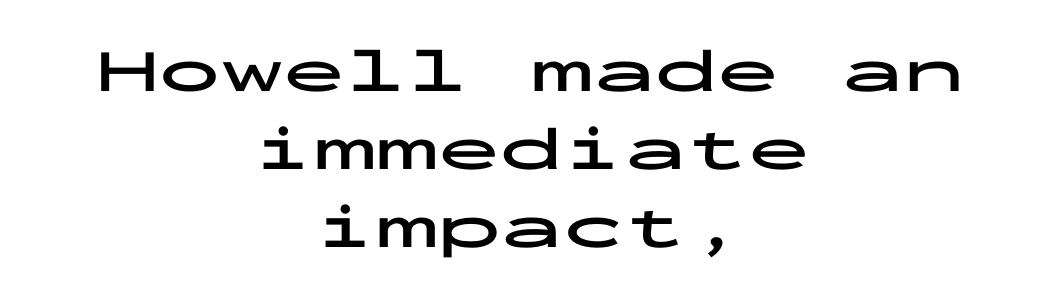
{"serif": "no", "italic": "no", "bold": "yes", "weight": "bold", "width": "wide", "stroke_contrast": "low", "x_height": "medium", "monospaced": "yes", "underline": "no", "align": "center", "line_spacing": "normal", "line_spacing_ratio": 1.26, "letter_spacing": "normal", "letter_spacing_em": 0.0, "glyph_px": 62}
